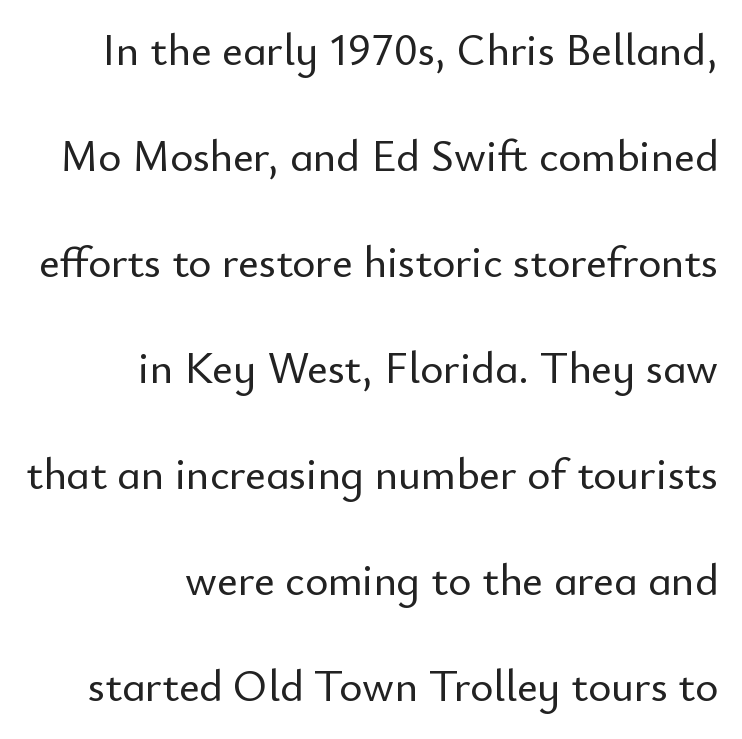
The rendering uses a large line-height, opening up the rows. Spacing verdict: proportional, widths tailored to each character. Letter spacing: default. Is the block centered? No — it sits flush against the right margin. Letters rest on an invisible, unmarked baseline. Classification — sans serif.
